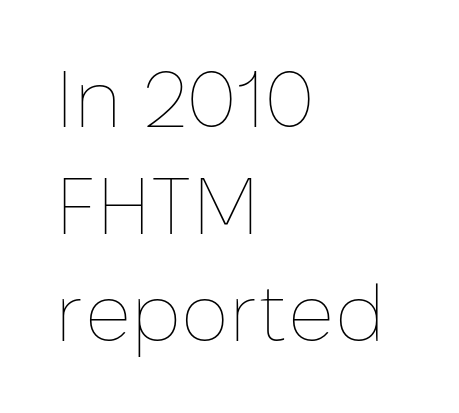
Q: Is the text bold? A: No.
Q: Is the text italic (slanted)? A: No, it is upright.
Q: Is the text underlined? A: No.
Q: How is the paragraph aligned? A: Left-aligned.
Q: Is the spacing between letters normal or unusually wide? A: Normal.
Q: Is the spacing between lines tight, normal or loose? A: Normal.
Q: Width (condensed, normal, or wide)? A: Normal.
Q: Stroke contrast? A: Low.
Q: x-height? A: Medium.
Q: Monospaced? A: No.
